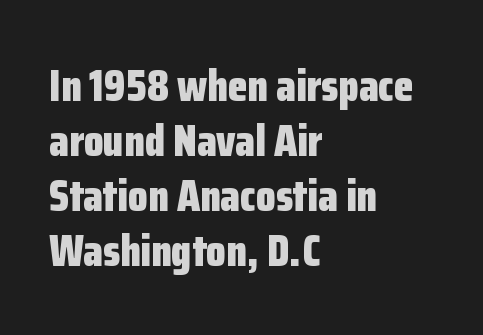
{"serif": "no", "italic": "no", "bold": "yes", "weight": "bold", "width": "condensed", "stroke_contrast": "low", "x_height": "medium", "monospaced": "no", "underline": "no", "align": "left", "line_spacing_ratio": 1.22, "letter_spacing": "normal", "letter_spacing_em": 0.0, "glyph_px": 45}
